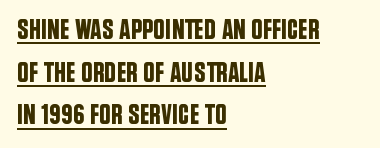
The image shows 29 px condensed sans-serif type, upright; set left-aligned, normal line spacing (1.47x), normal letter spacing, underlined; low stroke contrast and a large x-height.
